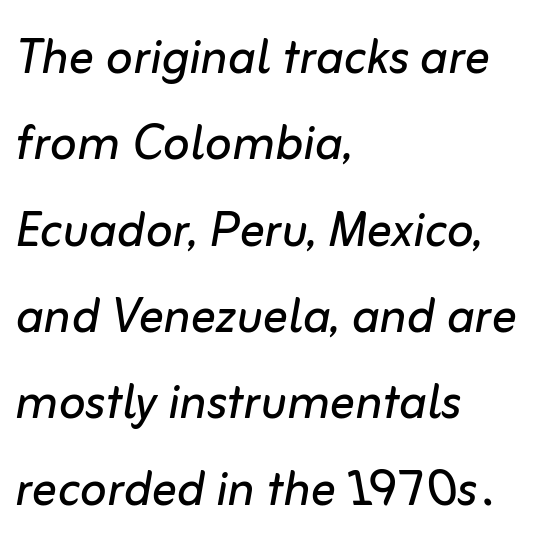
{"italic": "yes", "lean": "right", "slant_degrees": 10, "bold": "no", "weight": "regular", "width": "normal", "stroke_contrast": "low", "x_height": "medium", "monospaced": "no", "underline": "no", "align": "left", "line_spacing": "normal", "line_spacing_ratio": 1.37, "letter_spacing": "normal", "letter_spacing_em": 0.0, "glyph_px": 63}
